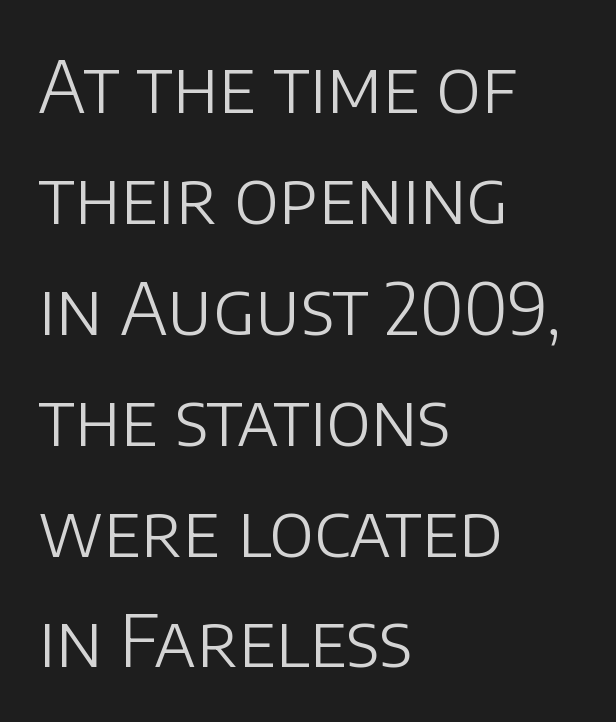
The image shows 72 px light sans-serif type, upright; set left-aligned, normal line spacing (1.54x), normal letter spacing, not underlined; low stroke contrast and a large x-height.
